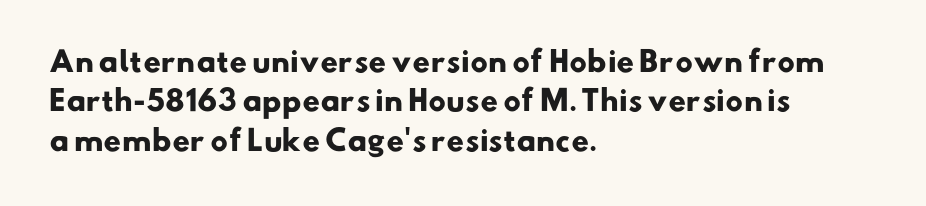
The image shows 28 px heavy sans-serif type; set left-aligned, normal line spacing (1.41x), normal letter spacing, not underlined; low stroke contrast and a small x-height.
